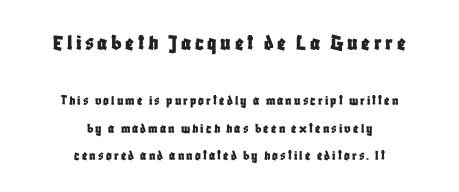
Q: Is the text italic (slanted)? A: No, it is upright.
Q: Is the text underlined? A: No.
Q: How is the paragraph aligned? A: Centered.
Q: Is the spacing between lines tight, normal or loose? A: Loose.
Q: Which block of text is set in a larger size, the first (top) or the second (bottom)? A: The first (top) one.
